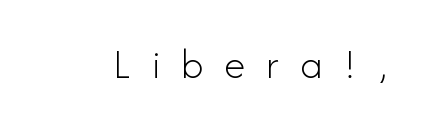
When letters stand straight like this, we call the style roman or upright. Examine the stroke ends and you'll find no serifs. Here the designer chose a conventional face with non-uniform glyph widths. No letter is thick-stroked: the sample isn't bold. The specimen omits any rule beneath the text block's lines.
